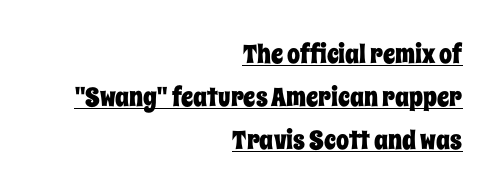
The image shows 26 px text type, upright; set right-aligned, normal line spacing (1.65x), normal letter spacing, underlined.
